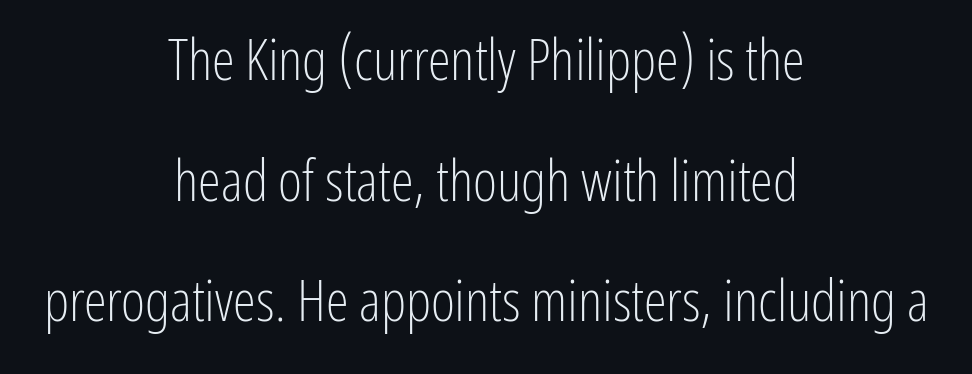
{"serif": "no", "italic": "no", "bold": "no", "weight": "light", "width": "condensed", "stroke_contrast": "low", "x_height": "medium", "monospaced": "no", "underline": "no", "align": "center", "line_spacing": "loose", "line_spacing_ratio": 2.08, "letter_spacing": "normal", "letter_spacing_em": 0.0, "glyph_px": 58}
